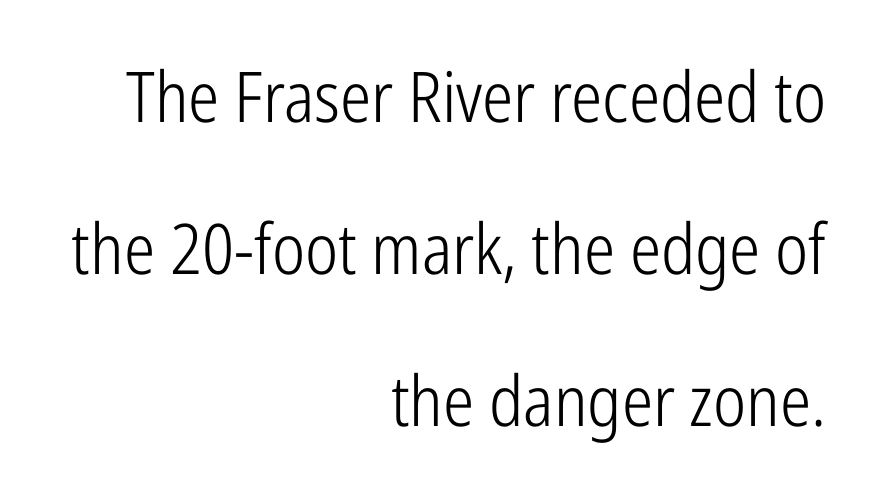
Q: Is the text bold? A: No.
Q: Is the text italic (slanted)? A: No, it is upright.
Q: Is the typeface a serif or a sans-serif typeface? A: Sans-serif.
Q: Is the text underlined? A: No.
Q: How is the paragraph aligned? A: Right-aligned.
Q: Is the spacing between letters normal or unusually wide? A: Normal.
Q: Is the spacing between lines tight, normal or loose? A: Loose.
Q: Width (condensed, normal, or wide)? A: Condensed.
Q: Stroke contrast? A: Low.
Q: x-height? A: Medium.
Q: Monospaced? A: No.
